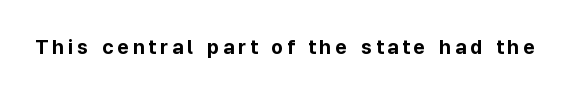
Q: Is the text bold? A: Yes.
Q: Is the text italic (slanted)? A: No, it is upright.
Q: Is the text underlined? A: No.
Q: Is the spacing between letters normal or unusually wide? A: Unusually wide.
